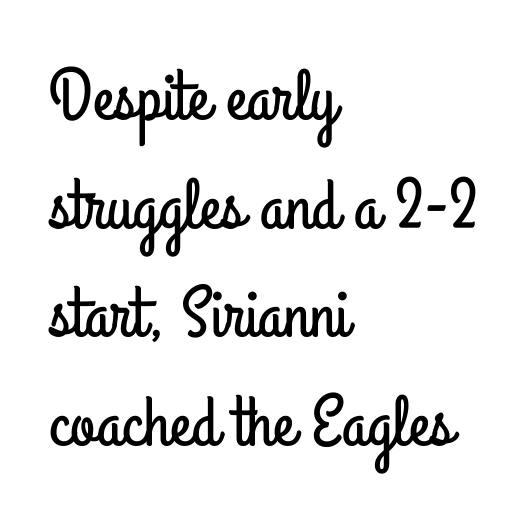
Posture: straight, roman, zero tilt. This rendering leaves character spacing at its baseline value. The letters advance in unequal steps, a hallmark of proportional type. This is sans-serif lettering, the kind often seen on screens and signage. The paragraph has a hard left edge and a soft right edge. Notice how descenders clear the ascenders below comfortably — that's standard leading.
